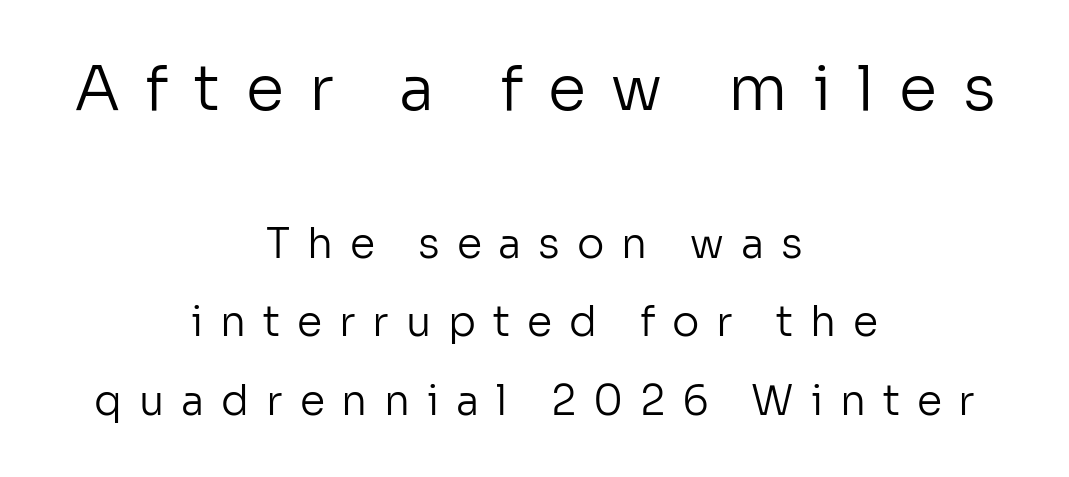
Q: Is the text bold? A: No.
Q: Is the text italic (slanted)? A: No, it is upright.
Q: Is the typeface a serif or a sans-serif typeface? A: Sans-serif.
Q: Is the text underlined? A: No.
Q: How is the paragraph aligned? A: Centered.
Q: Is the spacing between letters normal or unusually wide? A: Unusually wide.
Q: Is the spacing between lines tight, normal or loose? A: Loose.
Q: Which block of text is set in a larger size, the first (top) or the second (bottom)? A: The first (top) one.
Q: Width (condensed, normal, or wide)? A: Normal.
Q: Stroke contrast? A: Low.
Q: x-height? A: Medium.
Q: Monospaced? A: No.
